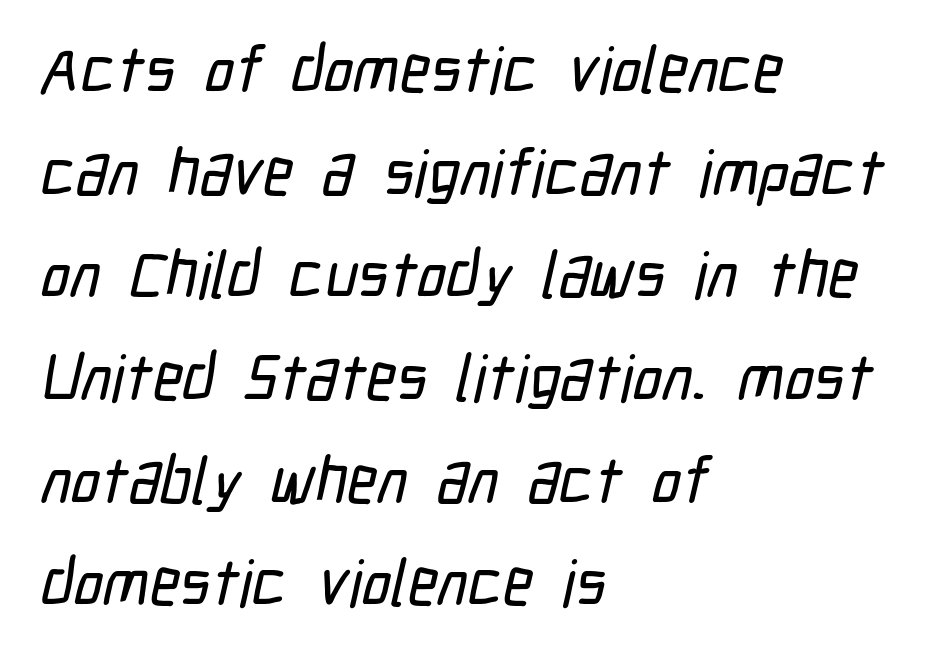
Q: Is the typeface a serif or a sans-serif typeface? A: Sans-serif.
Q: Is the text underlined? A: No.
Q: How is the paragraph aligned? A: Left-aligned.
Q: Is the spacing between letters normal or unusually wide? A: Normal.
Q: Is the spacing between lines tight, normal or loose? A: Normal.
Q: Width (condensed, normal, or wide)? A: Condensed.
Q: Stroke contrast? A: Low.
Q: x-height? A: Medium.
Q: Monospaced? A: No.
